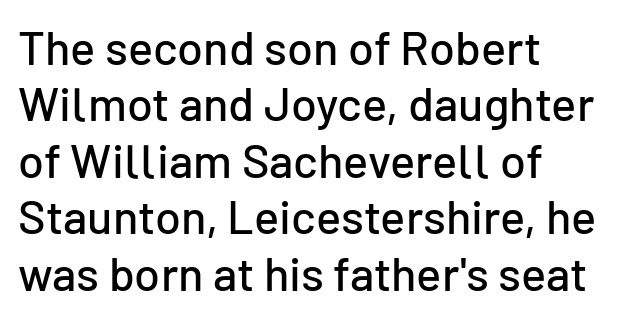
{"serif": "no", "italic": "no", "width": "normal", "stroke_contrast": "low", "x_height": "medium", "monospaced": "no", "underline": "no", "align": "left", "line_spacing_ratio": 1.2, "letter_spacing": "normal", "letter_spacing_em": 0.0, "glyph_px": 47}
